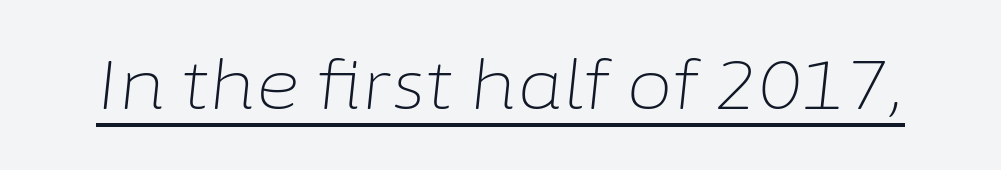
Q: Is the text bold? A: No.
Q: Is the text italic (slanted)? A: Yes, it leans right by about 6 degrees.
Q: Is the text underlined? A: Yes.
Q: Is the spacing between letters normal or unusually wide? A: Normal.
Q: Width (condensed, normal, or wide)? A: Normal.
Q: Stroke contrast? A: Low.
Q: x-height? A: Medium.
Q: Monospaced? A: No.
